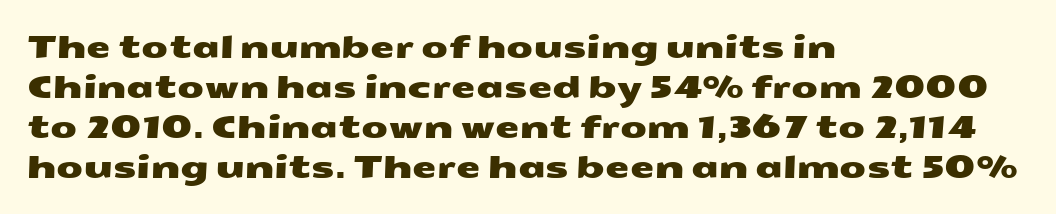
{"serif": "no", "width": "wide", "stroke_contrast": "medium", "x_height": "medium", "monospaced": "no", "underline": "no", "align": "left", "line_spacing": "normal", "line_spacing_ratio": 1.29, "letter_spacing": "normal", "letter_spacing_em": 0.0, "glyph_px": 31}
